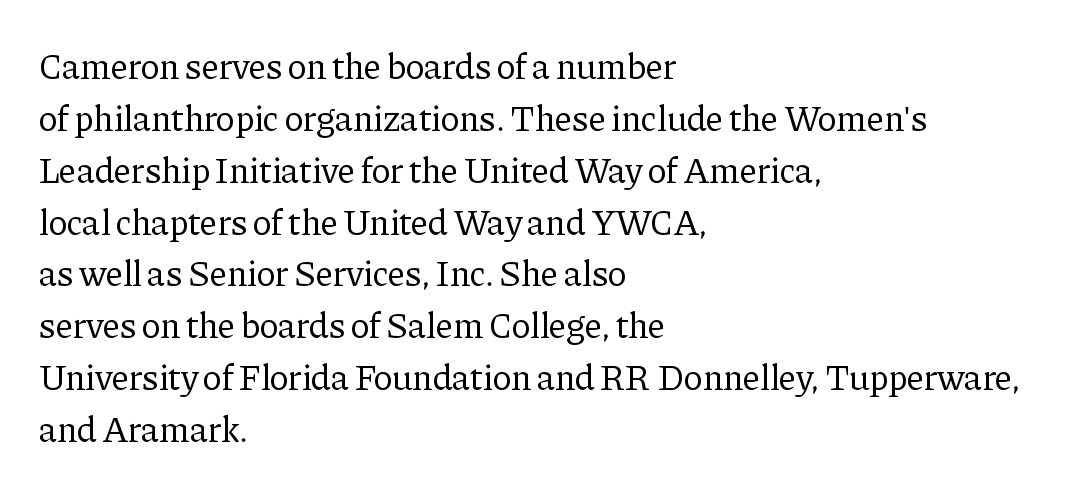
The image shows 36 px regular-weight serif type, upright; set left-aligned, normal line spacing (1.44x), normal letter spacing, not underlined; low stroke contrast and a medium x-height.
